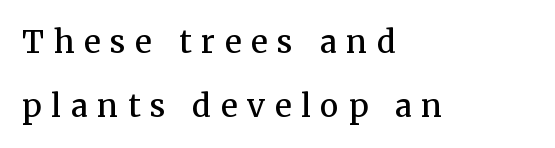
The image shows 31 px semibold serif type, upright; set left-aligned, loose line spacing (2.05x), unusually wide letter spacing (+0.32 em), not underlined; medium stroke contrast and a medium x-height.
